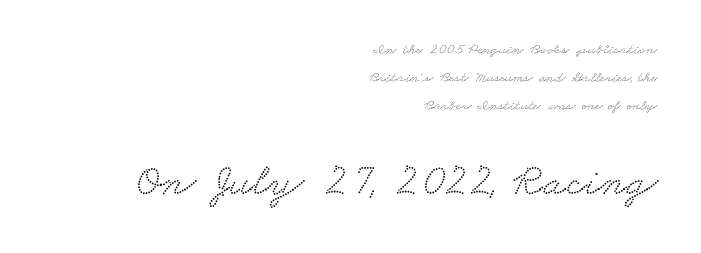
Q: Is the typeface a serif or a sans-serif typeface? A: Serif.
Q: Is the text underlined? A: No.
Q: How is the paragraph aligned? A: Right-aligned.
Q: Is the spacing between letters normal or unusually wide? A: Normal.
Q: Which block of text is set in a larger size, the first (top) or the second (bottom)? A: The second (bottom) one.
Q: Width (condensed, normal, or wide)? A: Wide.
Q: Stroke contrast? A: Low.
Q: x-height? A: Small.
Q: Monospaced? A: No.
